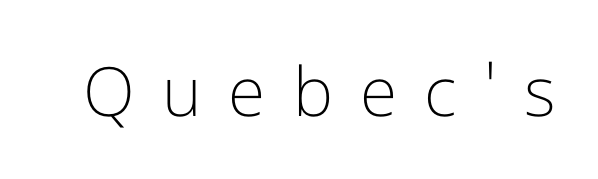
Q: Is the text bold? A: No.
Q: Is the text italic (slanted)? A: No, it is upright.
Q: Is the typeface a serif or a sans-serif typeface? A: Sans-serif.
Q: Is the text underlined? A: No.
Q: Is the spacing between letters normal or unusually wide? A: Unusually wide.
Q: Width (condensed, normal, or wide)? A: Normal.
Q: Stroke contrast? A: Low.
Q: x-height? A: Medium.
Q: Monospaced? A: No.
